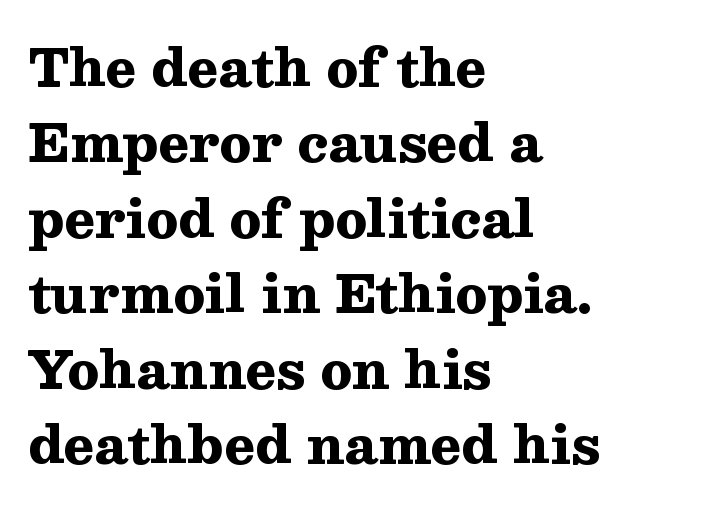
This sample has the flowing, uneven cadence of proportional lettering. Every letter is thick-stroked: bold, no question. The line texture is even and compact thanks to regular tracking. The rows are spaced the way most documents space them. This is roman type, the default non-slanted kind. The space directly below the letters is spotless.
